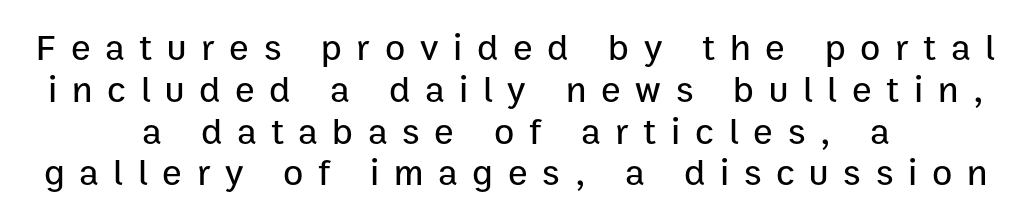
{"serif": "no", "italic": "no", "width": "normal", "stroke_contrast": "low", "x_height": "medium", "monospaced": "no", "underline": "no", "align": "center", "line_spacing": "tight", "line_spacing_ratio": 1.13, "letter_spacing": "wide", "letter_spacing_em": 0.4, "glyph_px": 37}
